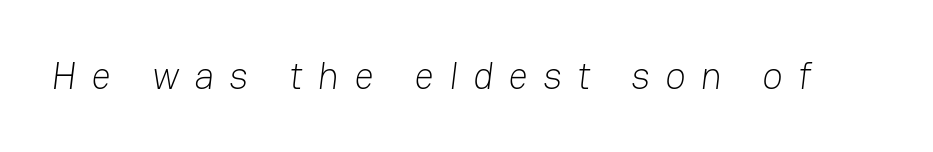
{"serif": "no", "bold": "no", "weight": "light", "width": "normal", "stroke_contrast": "low", "x_height": "medium", "monospaced": "no", "underline": "no", "letter_spacing": "wide", "letter_spacing_em": 0.4, "glyph_px": 38}
